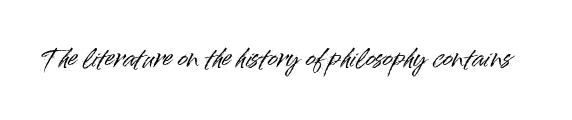
Observe the ordinary spacing: letters are neighbours, not strangers. Underline: absent.
